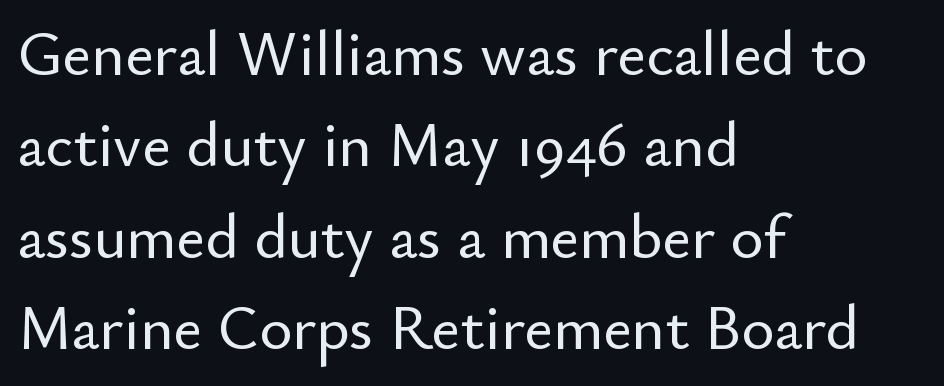
The rendering uses natural spacing where letterforms have individual widths. Layout note: lines flush left. Type without underlining. Unlike a traditional serif, this face leaves its strokes unadorned. The designer left line spacing at the default. This rendering leaves character spacing at its baseline value.
